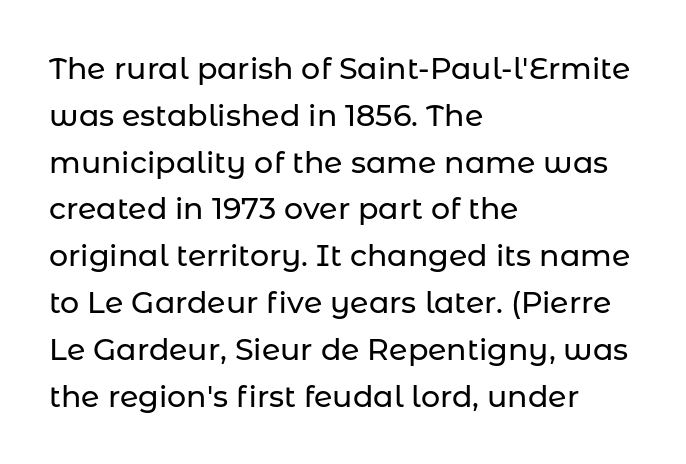
This sample uses a sans-serif face. Caption: multi-line text, flush left, ragged right. The rendering uses natural spacing where letterforms have individual widths. Standard letterfit; no display-style spreading of the glyphs.
